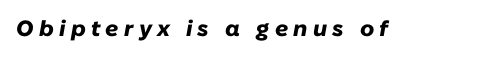
{"italic": "yes", "lean": "right", "slant_degrees": 10, "bold": "yes", "underline": "no", "letter_spacing": "wide", "letter_spacing_em": 0.24, "glyph_px": 22}
